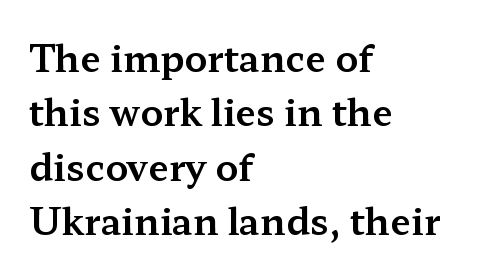
In CSS terms this would be text-align: left. Nope, not italic — everything's standing straight. The passage shown has conventional tracking throughout. Note the varied advance widths — an 'i' is clearly narrower than an 'm'. The letters carry serifs — small finishing strokes at the ends of their stems. The words here are not underlined.
